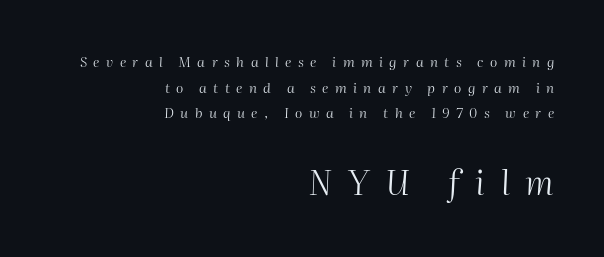
Q: Is the text bold? A: No.
Q: Is the text italic (slanted)? A: Yes, it leans right by about 2 degrees.
Q: Is the text underlined? A: No.
Q: How is the paragraph aligned? A: Right-aligned.
Q: Is the spacing between letters normal or unusually wide? A: Unusually wide.
Q: Which block of text is set in a larger size, the first (top) or the second (bottom)? A: The second (bottom) one.
Q: Width (condensed, normal, or wide)? A: Normal.
Q: Stroke contrast? A: Medium.
Q: x-height? A: Medium.
Q: Monospaced? A: No.
